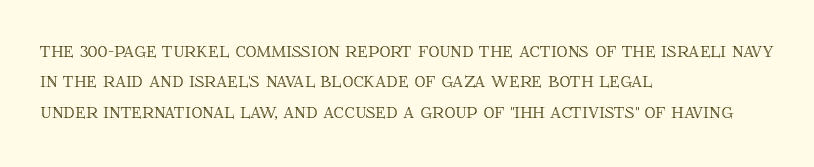
Q: Is the text italic (slanted)? A: No, it is upright.
Q: Is the text underlined? A: No.
Q: How is the paragraph aligned? A: Left-aligned.
Q: Is the spacing between letters normal or unusually wide? A: Normal.
Q: Is the spacing between lines tight, normal or loose? A: Normal.
